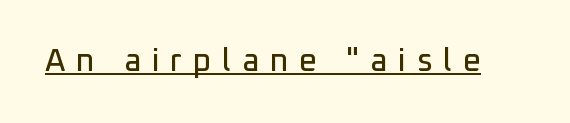
Somebody hit Ctrl+U on this one — the words are underlined. Note the varied advance widths — an 'i' is clearly narrower than an 'm'. Typographically, this falls in the sans-serif category. The tracking reads as deliberately expanded to a designer's eye. Does the lettering tilt? It doesn't — this is upright.
